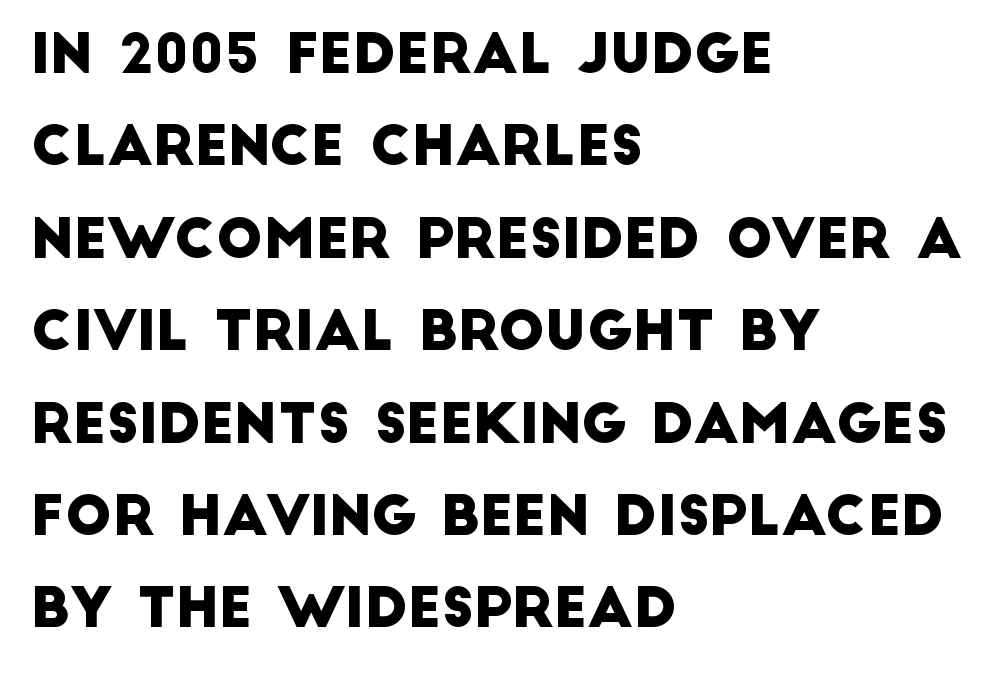
Q: Is the typeface a serif or a sans-serif typeface? A: Sans-serif.
Q: Is the text underlined? A: No.
Q: How is the paragraph aligned? A: Left-aligned.
Q: Is the spacing between letters normal or unusually wide? A: Normal.
Q: Is the spacing between lines tight, normal or loose? A: Normal.
Q: Width (condensed, normal, or wide)? A: Normal.
Q: Stroke contrast? A: Low.
Q: x-height? A: Large.
Q: Monospaced? A: No.
